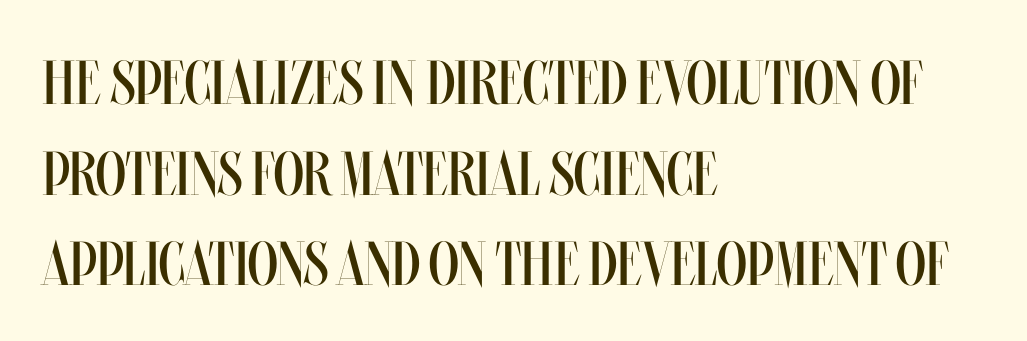
Looks like regular typesetting: each glyph gets only the width it needs. In CSS terms this would be text-align: left. The zone under the glyphs is completely vacant. The leading is moderate, giving the passage an even texture.
